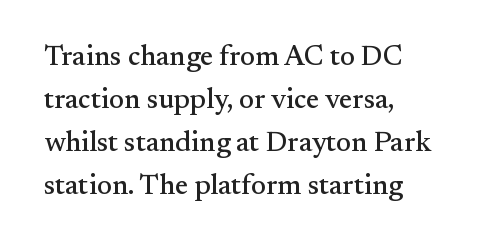
Q: Is the text italic (slanted)? A: No, it is upright.
Q: Is the typeface a serif or a sans-serif typeface? A: Serif.
Q: Is the text underlined? A: No.
Q: How is the paragraph aligned? A: Left-aligned.
Q: Is the spacing between letters normal or unusually wide? A: Normal.
Q: Is the spacing between lines tight, normal or loose? A: Normal.
Q: Width (condensed, normal, or wide)? A: Normal.
Q: Stroke contrast? A: Medium.
Q: x-height? A: Small.
Q: Monospaced? A: No.
